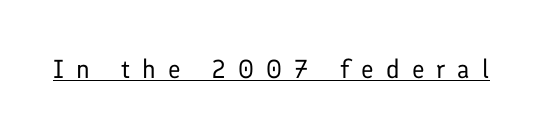
The image shows 26 px text type, upright; set unusually wide letter spacing (+0.47 em), underlined.
